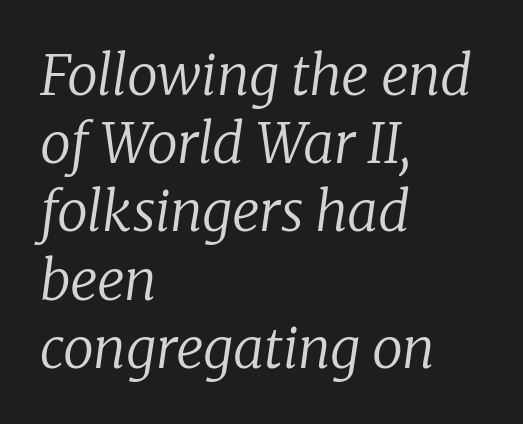
Q: Is the text bold? A: No.
Q: Is the text italic (slanted)? A: Yes, it leans right by about 8 degrees.
Q: Is the typeface a serif or a sans-serif typeface? A: Serif.
Q: Is the text underlined? A: No.
Q: How is the paragraph aligned? A: Left-aligned.
Q: Is the spacing between letters normal or unusually wide? A: Normal.
Q: Width (condensed, normal, or wide)? A: Normal.
Q: Stroke contrast? A: Low.
Q: x-height? A: Medium.
Q: Monospaced? A: No.
